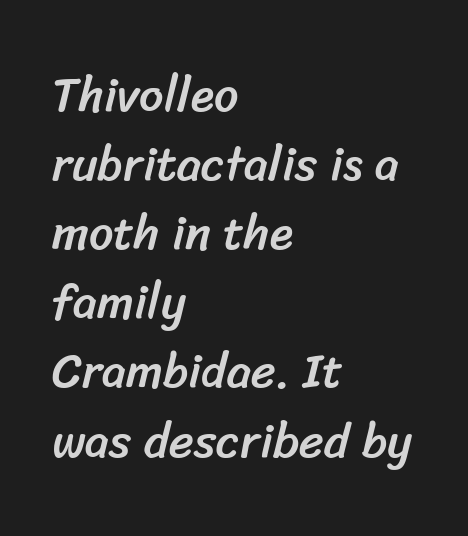
A typesetter would call this leading conventional body-copy spacing. Is this a fixed-width face? No — the glyphs have proportional, varying widths. These lines are set flush left with a ragged right edge. Plain, unruled lines of type. Examine the stroke ends and you'll find no serifs.
